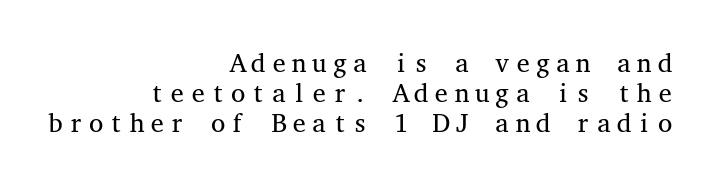
Q: Is the text bold? A: No.
Q: Is the text italic (slanted)? A: No, it is upright.
Q: Is the text underlined? A: No.
Q: How is the paragraph aligned? A: Right-aligned.
Q: Is the spacing between letters normal or unusually wide? A: Normal.
Q: Is the spacing between lines tight, normal or loose? A: Tight.
